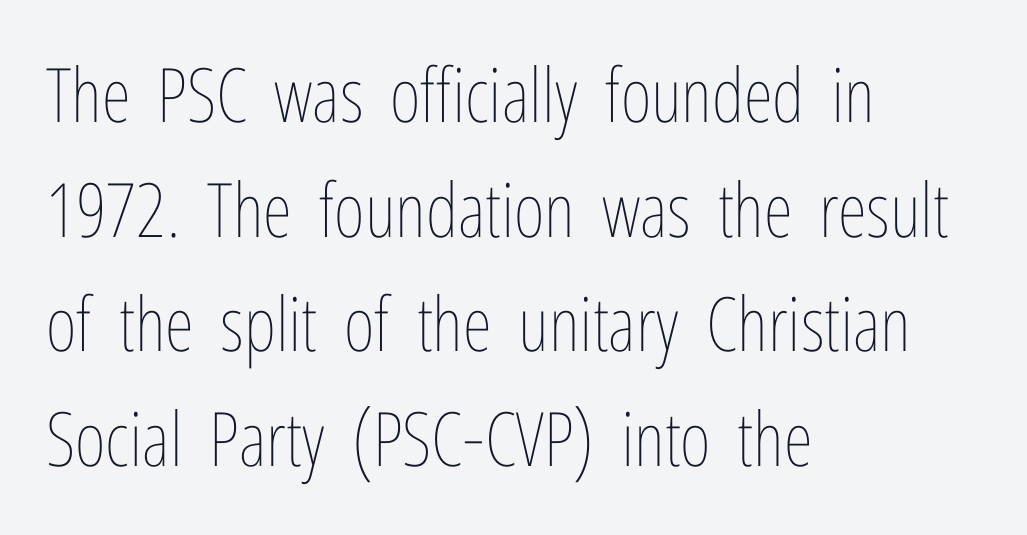
Horizontal alignment here is leftward, the default for most running prose. Descenders are the only things crossing below the line. Character widths vary here, with narrow letters taking less room than wide ones. Caption: standard tracking, unaltered. The letters look calm and open, with moderate or lighter stems.
